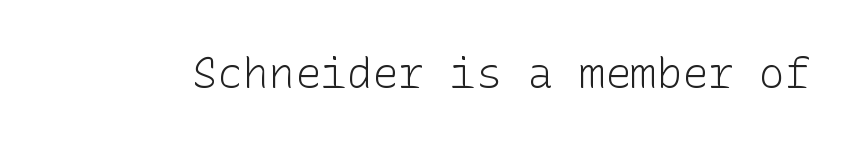
The image shows 43 px light sans-serif type, upright; set normal letter spacing, not underlined; low stroke contrast and a medium x-height.
